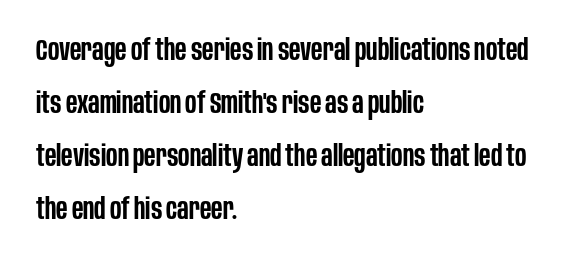
{"serif": "no", "italic": "no", "bold": "semi", "weight": "semibold", "width": "condensed", "stroke_contrast": "low", "x_height": "large", "monospaced": "no", "underline": "no", "align": "left", "line_spacing_ratio": 1.83, "letter_spacing": "normal", "letter_spacing_em": 0.0, "glyph_px": 29}
